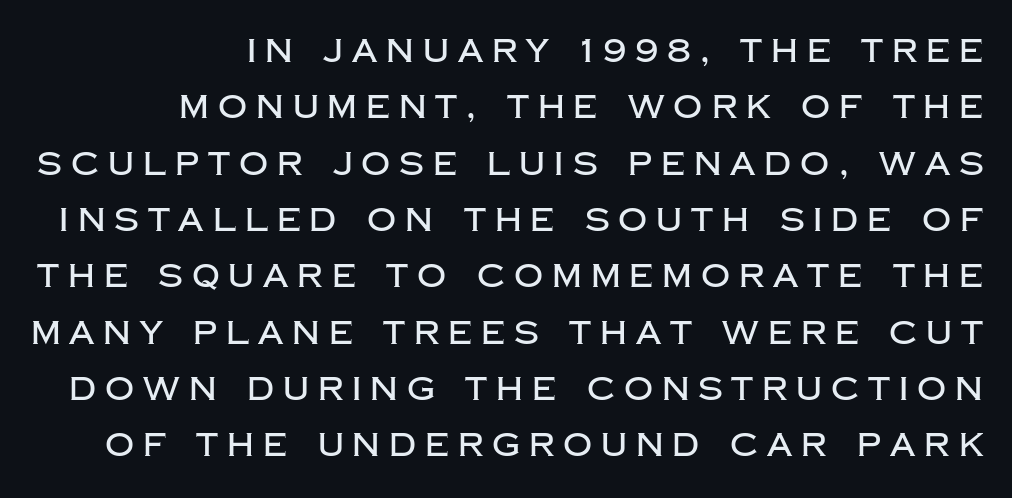
{"serif": "no", "italic": "no", "width": "normal", "stroke_contrast": "low", "x_height": "large", "monospaced": "no", "underline": "no", "align": "right", "line_spacing_ratio": 1.76, "letter_spacing": "wide", "letter_spacing_em": 0.28, "glyph_px": 32}
